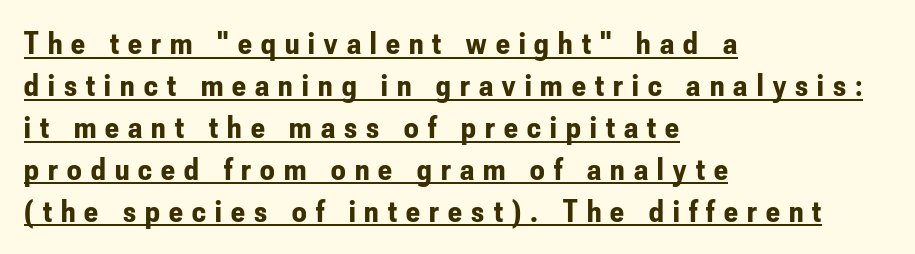
Q: Is the text bold? A: Yes.
Q: Is the text italic (slanted)? A: No, it is upright.
Q: Is the typeface a serif or a sans-serif typeface? A: Sans-serif.
Q: Is the text underlined? A: Yes.
Q: How is the paragraph aligned? A: Left-aligned.
Q: Is the spacing between letters normal or unusually wide? A: Unusually wide.
Q: Is the spacing between lines tight, normal or loose? A: Normal.
Q: Width (condensed, normal, or wide)? A: Condensed.
Q: Stroke contrast? A: Low.
Q: x-height? A: Small.
Q: Monospaced? A: No.
